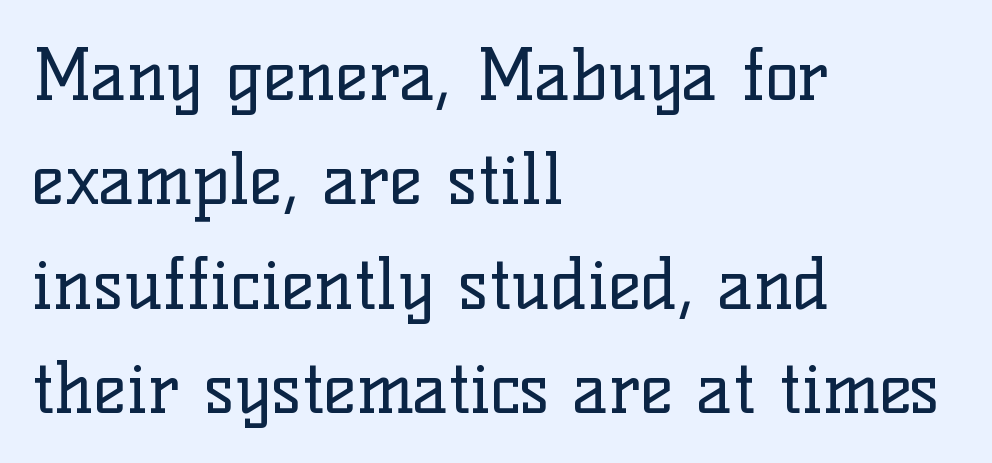
The image shows 70 px regular-weight serif type, upright; set left-aligned, normal line spacing (1.49x), normal letter spacing, not underlined; low stroke contrast and a medium x-height.
